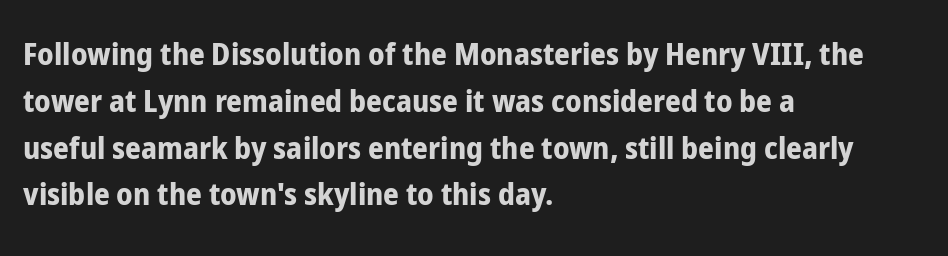
Q: Is the text bold? A: Yes.
Q: Is the text italic (slanted)? A: No, it is upright.
Q: Is the typeface a serif or a sans-serif typeface? A: Sans-serif.
Q: Is the text underlined? A: No.
Q: How is the paragraph aligned? A: Left-aligned.
Q: Is the spacing between letters normal or unusually wide? A: Normal.
Q: Is the spacing between lines tight, normal or loose? A: Normal.
Q: Width (condensed, normal, or wide)? A: Condensed.
Q: Stroke contrast? A: Low.
Q: x-height? A: Medium.
Q: Monospaced? A: No.
